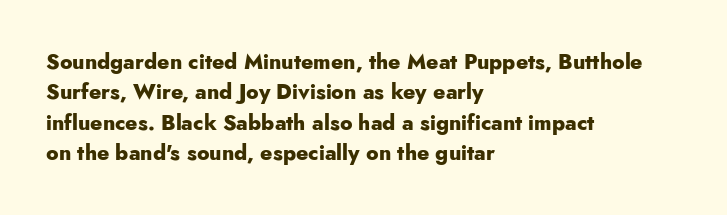
{"italic": "no", "bold": "yes", "underline": "no", "align": "left", "line_spacing": "normal", "line_spacing_ratio": 1.45, "letter_spacing": "normal", "letter_spacing_em": 0.0, "glyph_px": 21}
